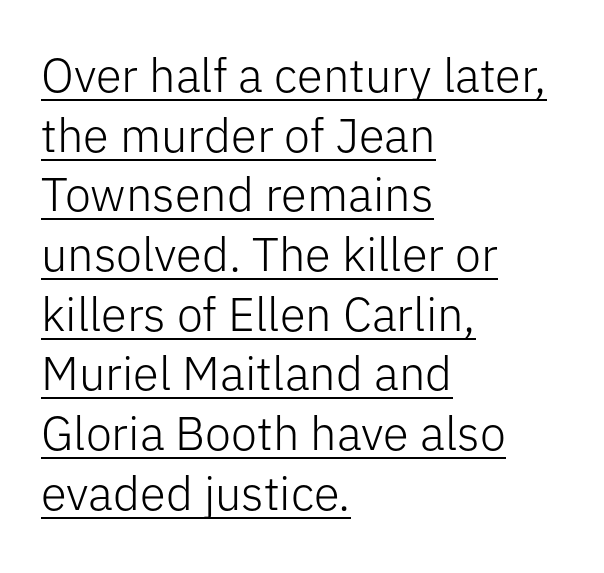
Q: Is the text bold? A: No.
Q: Is the text italic (slanted)? A: No, it is upright.
Q: Is the typeface a serif or a sans-serif typeface? A: Sans-serif.
Q: Is the text underlined? A: Yes.
Q: How is the paragraph aligned? A: Left-aligned.
Q: Is the spacing between letters normal or unusually wide? A: Normal.
Q: Is the spacing between lines tight, normal or loose? A: Normal.
Q: Width (condensed, normal, or wide)? A: Normal.
Q: Stroke contrast? A: Low.
Q: x-height? A: Medium.
Q: Monospaced? A: No.
